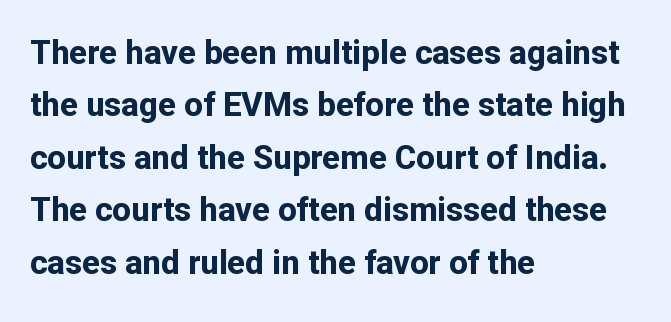
What weight is shown? A full bold with thick strokes. Every stem runs plumb, perpendicular to the baseline. Is this a sans? Yes — the strokes have no serifs. Here the glyphs are tracked normally, forming tight word shapes. Has an underline been added? It has not.
